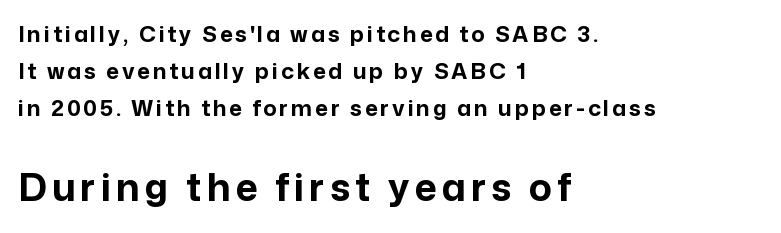
{"serif": "no", "italic": "no", "bold": "yes", "weight": "bold", "width": "normal", "stroke_contrast": "low", "x_height": "medium", "monospaced": "no", "underline": "no", "align": "left", "line_spacing": "normal", "line_spacing_ratio": 1.68, "larger_block": "second", "size_ratio": 1.73, "glyph_px": 38}
